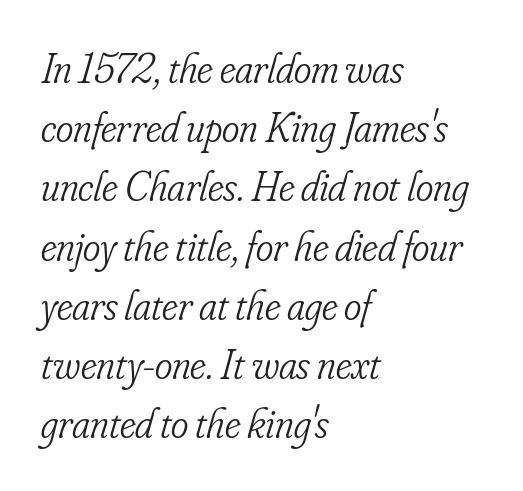
Q: Is the text bold? A: No.
Q: Is the text italic (slanted)? A: Yes, it leans right by about 16 degrees.
Q: Is the typeface a serif or a sans-serif typeface? A: Serif.
Q: Is the text underlined? A: No.
Q: How is the paragraph aligned? A: Left-aligned.
Q: Is the spacing between letters normal or unusually wide? A: Normal.
Q: Is the spacing between lines tight, normal or loose? A: Normal.
Q: Width (condensed, normal, or wide)? A: Condensed.
Q: Stroke contrast? A: Low.
Q: x-height? A: Small.
Q: Monospaced? A: No.
